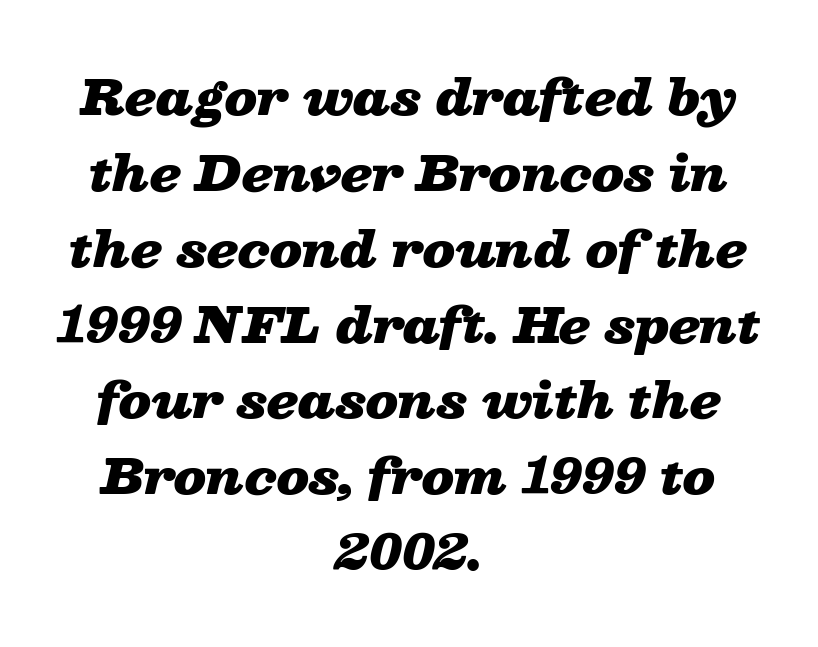
{"italic": "yes", "lean": "right", "slant_degrees": 13, "bold": "yes", "weight": "heavy", "width": "wide", "stroke_contrast": "low", "x_height": "medium", "monospaced": "no", "underline": "no", "align": "center", "line_spacing": "normal", "line_spacing_ratio": 1.58, "letter_spacing": "normal", "letter_spacing_em": 0.0, "glyph_px": 48}
